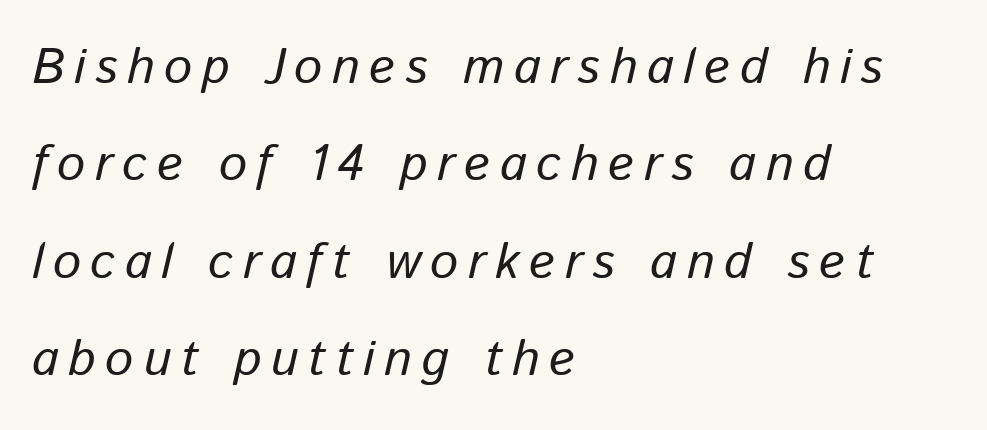
{"italic": "yes", "lean": "right", "slant_degrees": 13, "width": "normal", "stroke_contrast": "low", "x_height": "medium", "monospaced": "no", "underline": "no", "align": "left", "line_spacing": "loose", "line_spacing_ratio": 1.95, "glyph_px": 50}
